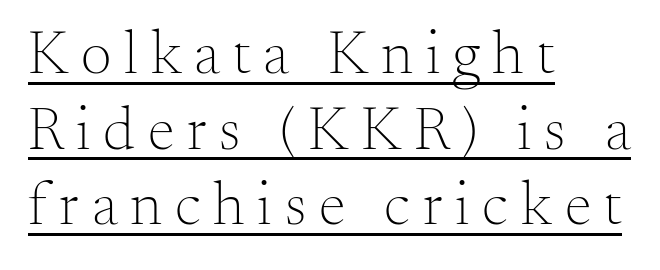
{"serif": "yes", "italic": "no", "bold": "no", "weight": "light", "width": "normal", "stroke_contrast": "medium", "x_height": "small", "monospaced": "no", "underline": "yes", "align": "left", "line_spacing_ratio": 1.24, "letter_spacing": "wide", "letter_spacing_em": 0.21, "glyph_px": 61}
